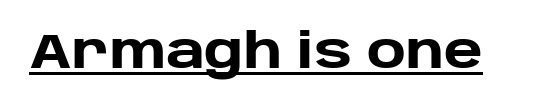
These lines are rendered in a variable-pitch font. Look at the bottom of the vertical strokes: they stop flat, with no serifs. Each glyph is drawn with heavy, bold strokes. When letters stand straight like this, we call the style roman or upright. Between one letter and the next there's only the usual sliver of space.
